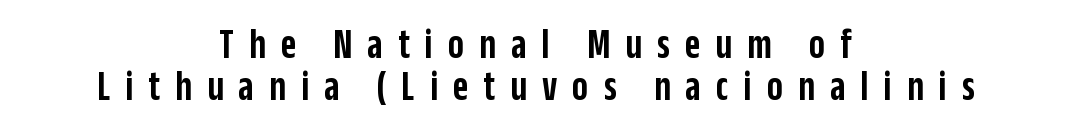
The image shows 42 px semibold, condensed sans-serif type, upright; set centered, tight line spacing (0.99x), unusually wide letter spacing (+0.36 em), not underlined; low stroke contrast and a large x-height.
